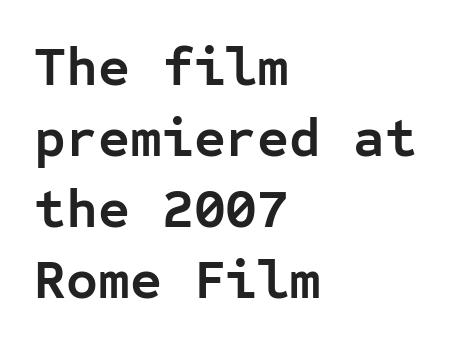
Q: Is the text bold? A: Yes.
Q: Is the text italic (slanted)? A: No, it is upright.
Q: Is the typeface a serif or a sans-serif typeface? A: Sans-serif.
Q: Is the text underlined? A: No.
Q: How is the paragraph aligned? A: Left-aligned.
Q: Is the spacing between letters normal or unusually wide? A: Normal.
Q: Is the spacing between lines tight, normal or loose? A: Normal.
Q: Width (condensed, normal, or wide)? A: Normal.
Q: Stroke contrast? A: Low.
Q: x-height? A: Medium.
Q: Monospaced? A: Yes.
